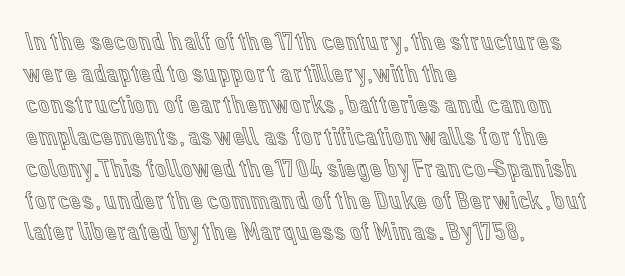
Q: Is the text italic (slanted)? A: Yes.
Q: Is the text underlined? A: No.
Q: How is the paragraph aligned? A: Left-aligned.
Q: Is the spacing between letters normal or unusually wide? A: Normal.
